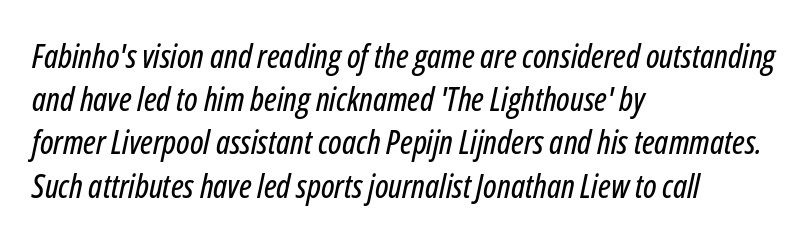
{"italic": "yes", "lean": "right", "slant_degrees": 12, "width": "condensed", "stroke_contrast": "low", "x_height": "medium", "monospaced": "no", "underline": "no", "align": "left", "line_spacing": "normal", "line_spacing_ratio": 1.31, "letter_spacing": "normal", "letter_spacing_em": 0.0, "glyph_px": 33}
